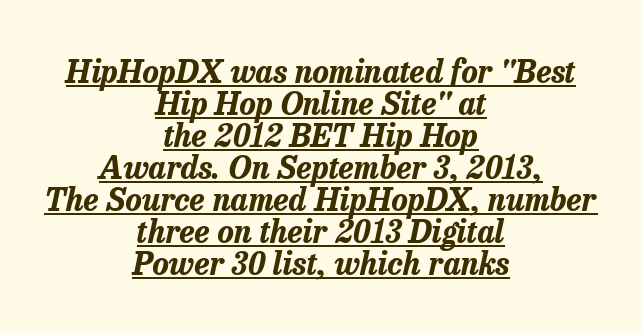
The image shows 31 px bold type, italic (leaning right); set centered, tight line spacing (1.03x), normal letter spacing, underlined; low stroke contrast and a medium x-height.
